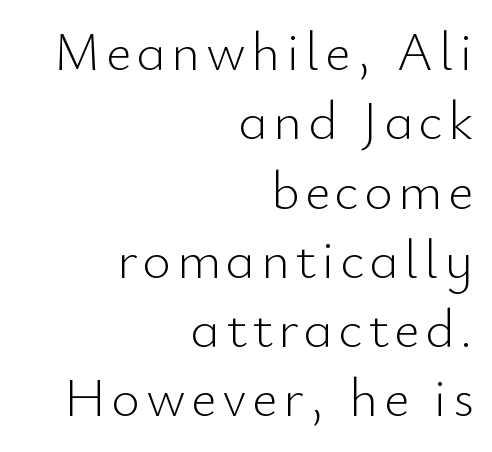
{"serif": "no", "italic": "no", "bold": "no", "weight": "light", "width": "normal", "stroke_contrast": "low", "x_height": "small", "monospaced": "no", "underline": "no", "align": "right", "line_spacing": "normal", "line_spacing_ratio": 1.26, "glyph_px": 55}
